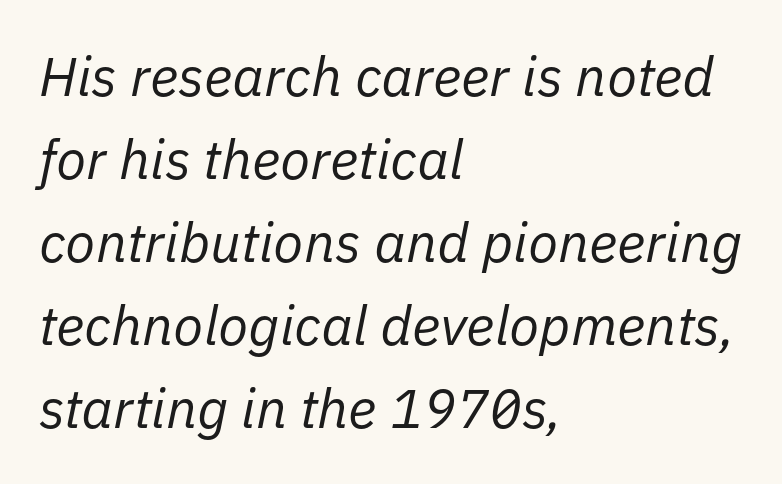
Does the lettering tilt? It does — this is italic. Does the copy run flush right? No — it runs flush left. The letters sit at their default tracking, neither squeezed nor spread. Rule under the text: the space is simply empty. Weight: in the light-to-regular range. The leading is moderate, giving the passage an even texture.
